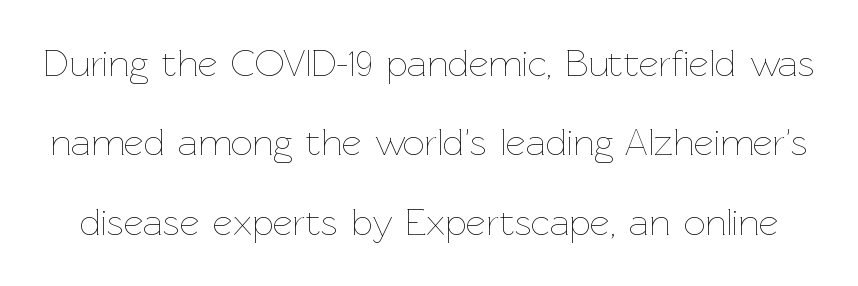
{"italic": "no", "bold": "no", "weight": "thin", "width": "normal", "stroke_contrast": "low", "x_height": "medium", "monospaced": "no", "underline": "no", "line_spacing": "loose", "line_spacing_ratio": 2.09, "letter_spacing": "normal", "letter_spacing_em": 0.0, "glyph_px": 38}
